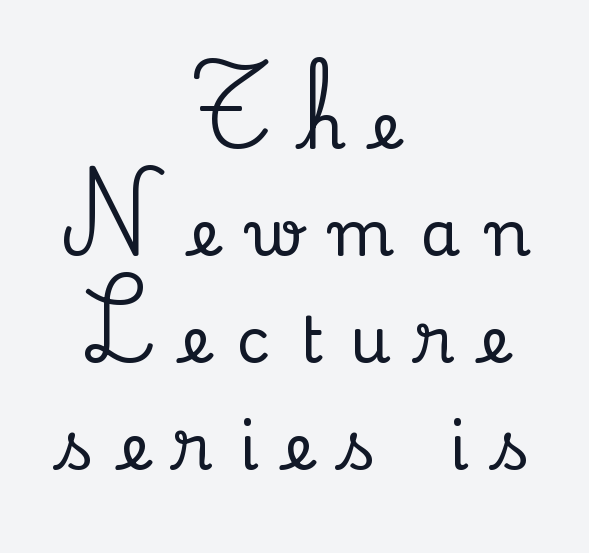
The image shows 64 px serif type, upright; set centered, normal line spacing (1.67x), unusually wide letter spacing (+0.42 em), not underlined; low stroke contrast and a small x-height.
